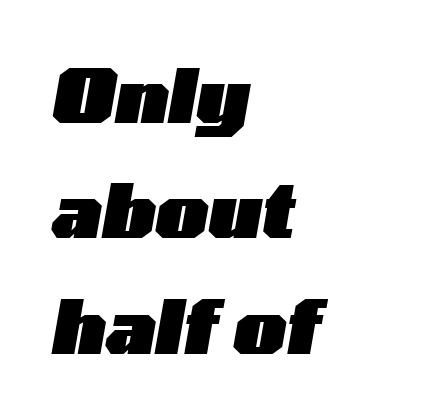
The image shows 74 px heavy, wide type, italic (leaning right); set left-aligned, normal line spacing (1.56x), normal letter spacing, not underlined; low stroke contrast and a medium x-height.
